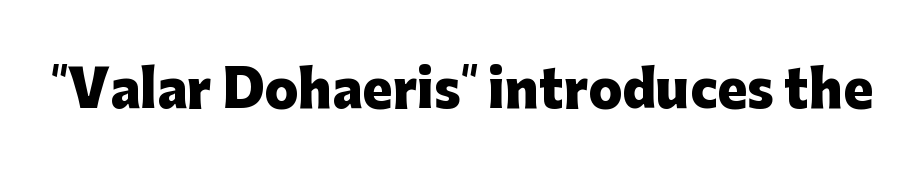
Q: Is the text bold? A: Yes.
Q: Is the text italic (slanted)? A: No, it is upright.
Q: Is the typeface a serif or a sans-serif typeface? A: Sans-serif.
Q: Is the text underlined? A: No.
Q: Is the spacing between letters normal or unusually wide? A: Normal.
Q: Width (condensed, normal, or wide)? A: Normal.
Q: Stroke contrast? A: Low.
Q: x-height? A: Medium.
Q: Monospaced? A: No.
